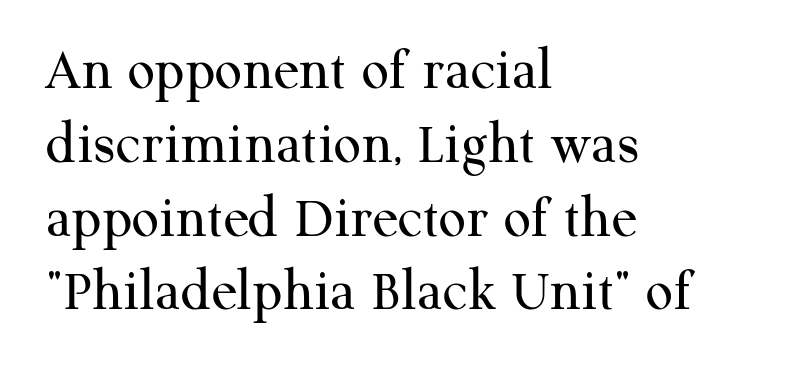
The image shows 60 px regular-weight serif type, upright; set left-aligned, line spacing 1.23x, normal letter spacing, not underlined; medium stroke contrast and a medium x-height.
